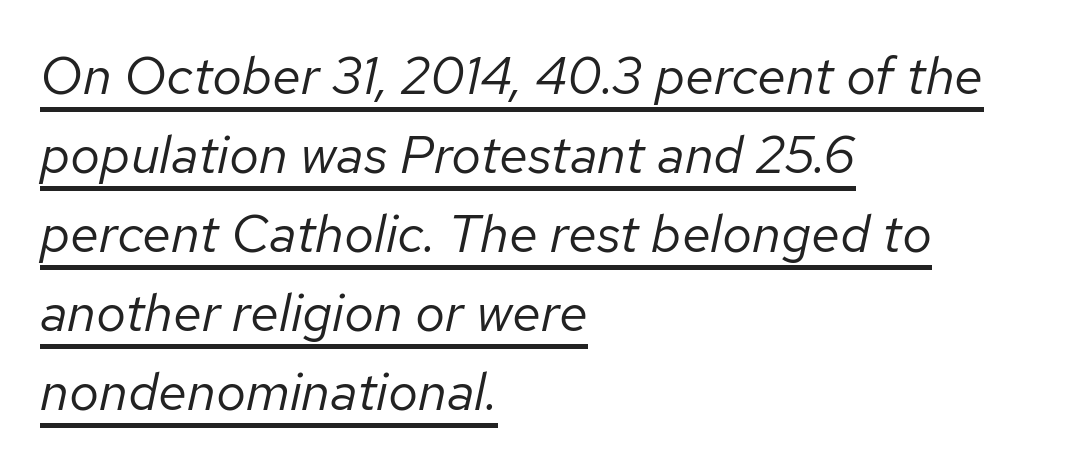
{"italic": "yes", "lean": "right", "slant_degrees": 12, "bold": "no", "weight": "regular", "width": "normal", "stroke_contrast": "low", "x_height": "medium", "monospaced": "no", "underline": "yes", "align": "left", "line_spacing": "normal", "line_spacing_ratio": 1.49, "letter_spacing": "normal", "letter_spacing_em": 0.0, "glyph_px": 53}
